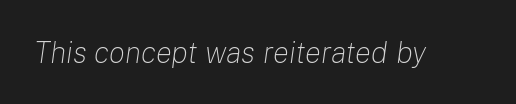
{"italic": "yes", "lean": "right", "slant_degrees": 8, "bold": "no", "weight": "light", "width": "normal", "stroke_contrast": "low", "x_height": "medium", "monospaced": "no", "underline": "no", "letter_spacing": "normal", "letter_spacing_em": 0.0, "glyph_px": 30}
